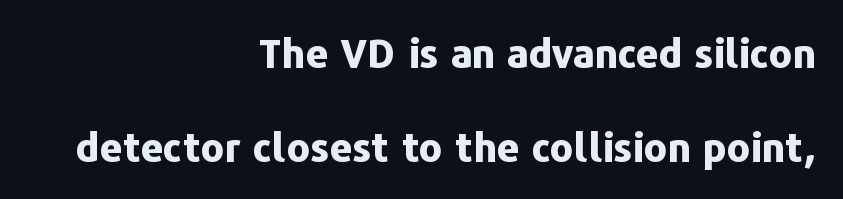
{"serif": "no", "italic": "no", "bold": "yes", "weight": "bold", "width": "normal", "stroke_contrast": "low", "x_height": "medium", "monospaced": "no", "underline": "no", "align": "right", "line_spacing": "loose", "line_spacing_ratio": 2.35, "letter_spacing": "normal", "letter_spacing_em": 0.0, "glyph_px": 40}
